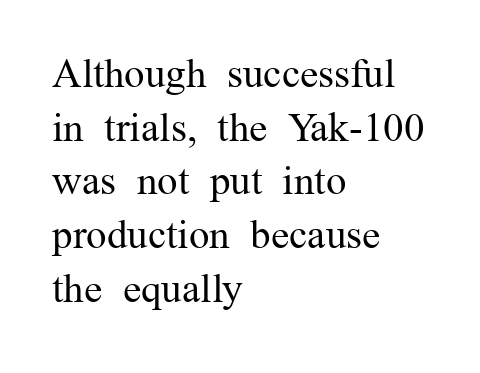
The image shows 41 px regular-weight serif type, upright; set left-aligned, normal line spacing (1.31x), normal letter spacing, not underlined; medium stroke contrast and a medium x-height.
